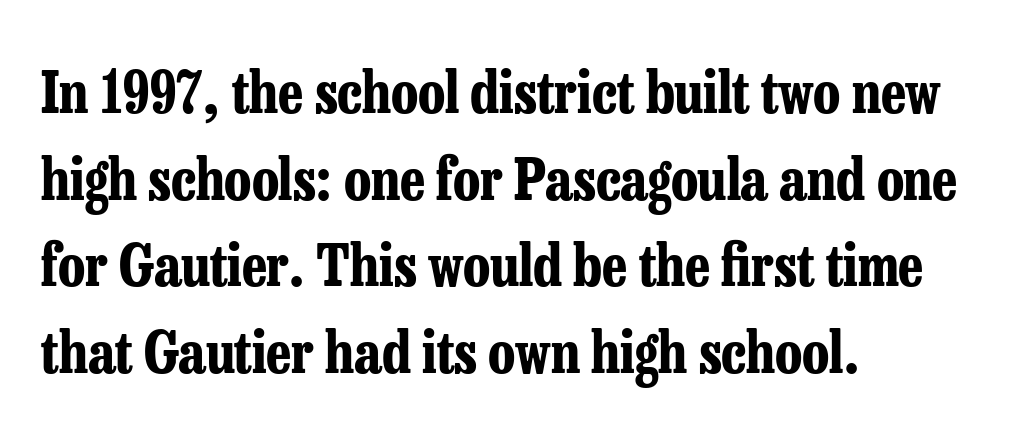
Q: Is the text bold? A: Yes.
Q: Is the text italic (slanted)? A: No, it is upright.
Q: Is the typeface a serif or a sans-serif typeface? A: Serif.
Q: Is the text underlined? A: No.
Q: How is the paragraph aligned? A: Left-aligned.
Q: Is the spacing between letters normal or unusually wide? A: Normal.
Q: Is the spacing between lines tight, normal or loose? A: Normal.
Q: Width (condensed, normal, or wide)? A: Condensed.
Q: Stroke contrast? A: Low.
Q: x-height? A: Medium.
Q: Monospaced? A: No.
